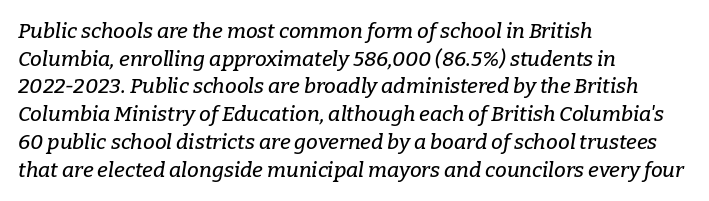
{"italic": "yes", "lean": "right", "slant_degrees": 9, "underline": "no", "align": "left", "line_spacing": "normal", "line_spacing_ratio": 1.32, "letter_spacing": "normal", "letter_spacing_em": 0.0, "glyph_px": 21}
